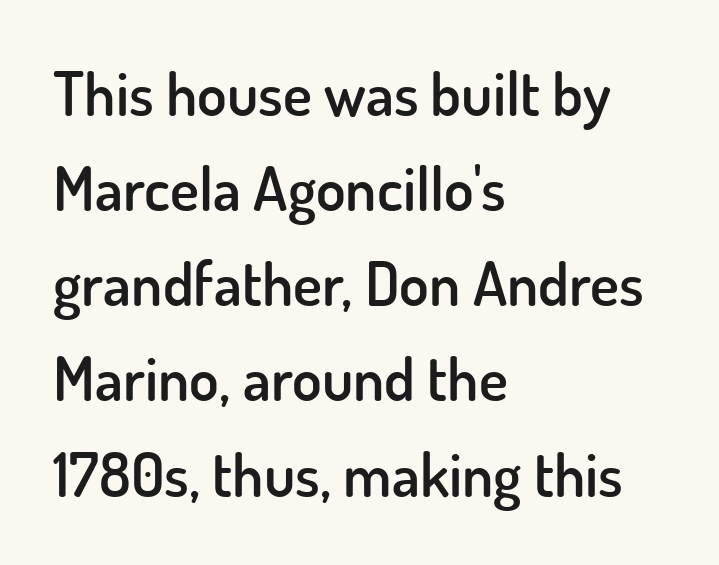
Q: Is the text bold? A: Semi-bold.
Q: Is the text italic (slanted)? A: No, it is upright.
Q: Is the typeface a serif or a sans-serif typeface? A: Sans-serif.
Q: Is the text underlined? A: No.
Q: How is the paragraph aligned? A: Left-aligned.
Q: Is the spacing between letters normal or unusually wide? A: Normal.
Q: Is the spacing between lines tight, normal or loose? A: Normal.
Q: Width (condensed, normal, or wide)? A: Normal.
Q: Stroke contrast? A: Low.
Q: x-height? A: Small.
Q: Monospaced? A: No.
